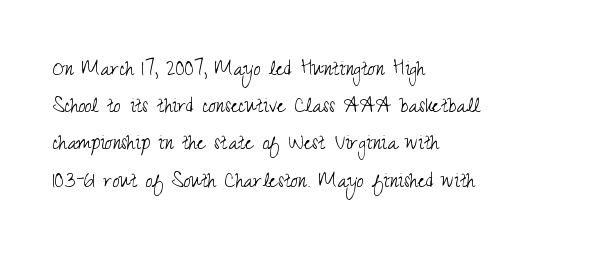
The image shows 24 px text type, upright; set left-aligned, normal line spacing (1.55x), normal letter spacing, not underlined.
